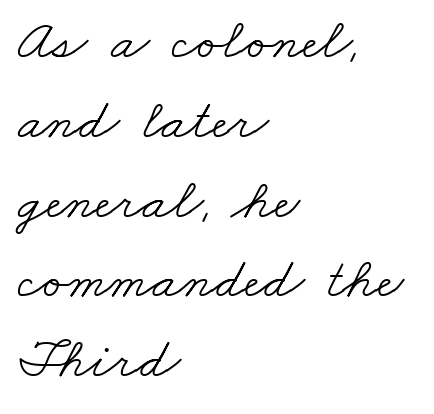
The glyphs in this specimen are seriffed. This sample uses plain, unmodified letter spacing. Casual observation: everything's shoved over to the left. Unmarked baselines from the first word to the last. The passage shown is typed in a proportional face where columns would drift.
